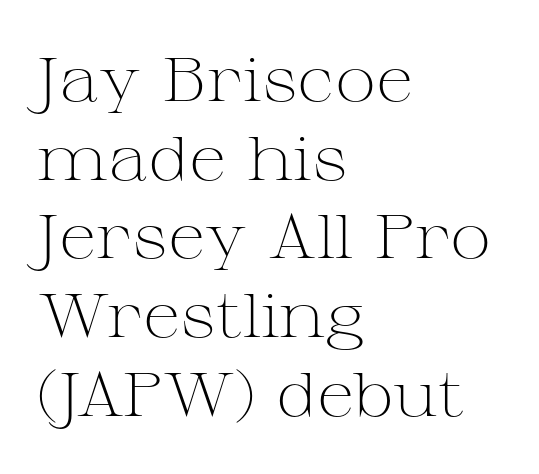
The image shows 62 px light, wide serif type, upright; set left-aligned, normal line spacing (1.27x), normal letter spacing, not underlined; medium stroke contrast and a medium x-height.
